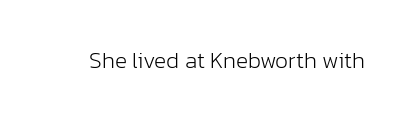
Q: Is the text bold? A: No.
Q: Is the text italic (slanted)? A: No, it is upright.
Q: Is the text underlined? A: No.
Q: Is the spacing between letters normal or unusually wide? A: Normal.
